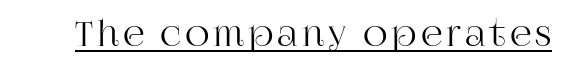
Q: Is the text italic (slanted)? A: No, it is upright.
Q: Is the typeface a serif or a sans-serif typeface? A: Serif.
Q: Is the text underlined? A: Yes.
Q: Width (condensed, normal, or wide)? A: Normal.
Q: Stroke contrast? A: High.
Q: x-height? A: Large.
Q: Monospaced? A: No.
